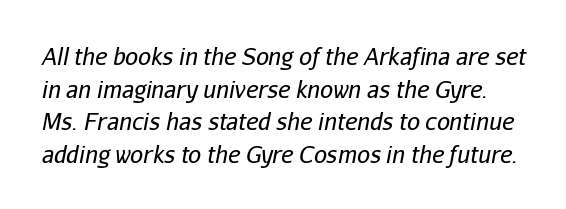
Is the type heavy? It reads as light-to-regular instead. The vertical gap from one line to the next is medium. In terms of letterspacing, this is plain default setting. Plain, unruled lines of type. Rendered with sloped, italic letterforms.
